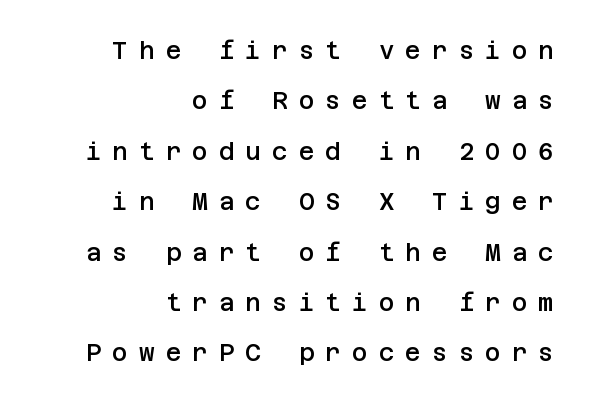
The image shows 24 px text type, upright; set right-aligned, loose line spacing (2.1x), unusually wide letter spacing (+0.46 em), not underlined.
